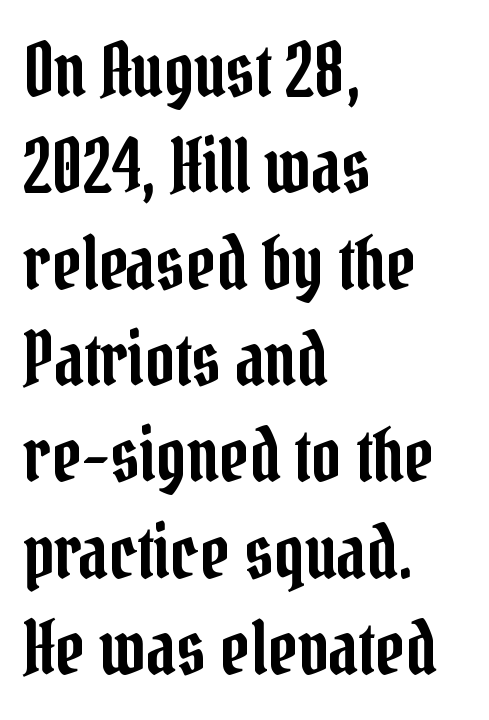
{"serif": "yes", "italic": "no", "width": "condensed", "stroke_contrast": "low", "x_height": "medium", "monospaced": "no", "underline": "no", "align": "left", "line_spacing": "normal", "line_spacing_ratio": 1.32, "letter_spacing": "normal", "letter_spacing_em": 0.0, "glyph_px": 73}
